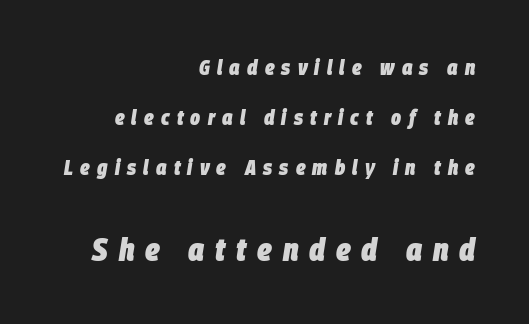
Q: Is the text bold? A: Yes.
Q: Is the text italic (slanted)? A: Yes, it leans right by about 9 degrees.
Q: Is the text underlined? A: No.
Q: How is the paragraph aligned? A: Right-aligned.
Q: Is the spacing between letters normal or unusually wide? A: Unusually wide.
Q: Is the spacing between lines tight, normal or loose? A: Loose.
Q: Which block of text is set in a larger size, the first (top) or the second (bottom)? A: The second (bottom) one.
Q: Width (condensed, normal, or wide)? A: Condensed.
Q: Stroke contrast? A: Low.
Q: x-height? A: Large.
Q: Monospaced? A: No.
